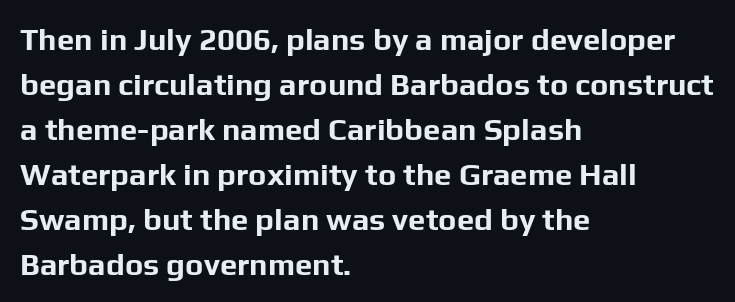
The image shows 31 px bold sans-serif type, upright; set left-aligned, normal line spacing (1.45x), normal letter spacing, not underlined; low stroke contrast and a medium x-height.
